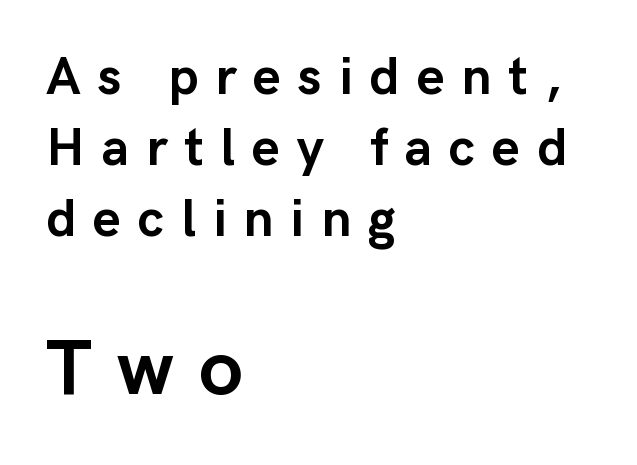
Q: Is the text bold? A: Yes.
Q: Is the text italic (slanted)? A: No, it is upright.
Q: Is the typeface a serif or a sans-serif typeface? A: Sans-serif.
Q: Is the text underlined? A: No.
Q: How is the paragraph aligned? A: Left-aligned.
Q: Is the spacing between letters normal or unusually wide? A: Unusually wide.
Q: Is the spacing between lines tight, normal or loose? A: Normal.
Q: Which block of text is set in a larger size, the first (top) or the second (bottom)? A: The second (bottom) one.
Q: Width (condensed, normal, or wide)? A: Normal.
Q: Stroke contrast? A: Low.
Q: x-height? A: Medium.
Q: Monospaced? A: No.
